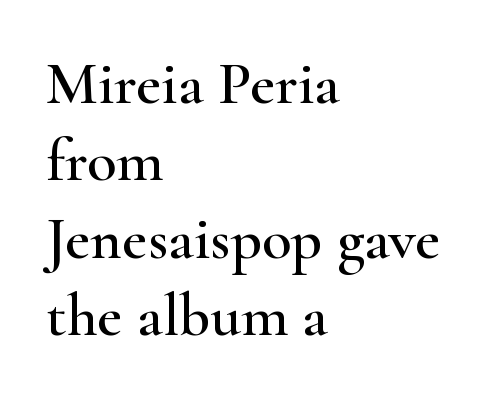
Notice how the passage keeps a crisp vertical edge on the left only. Quick note: underline off. The characters display serif detailing at their extremities. Is this a fixed-width face? No — the glyphs have proportional, varying widths.
